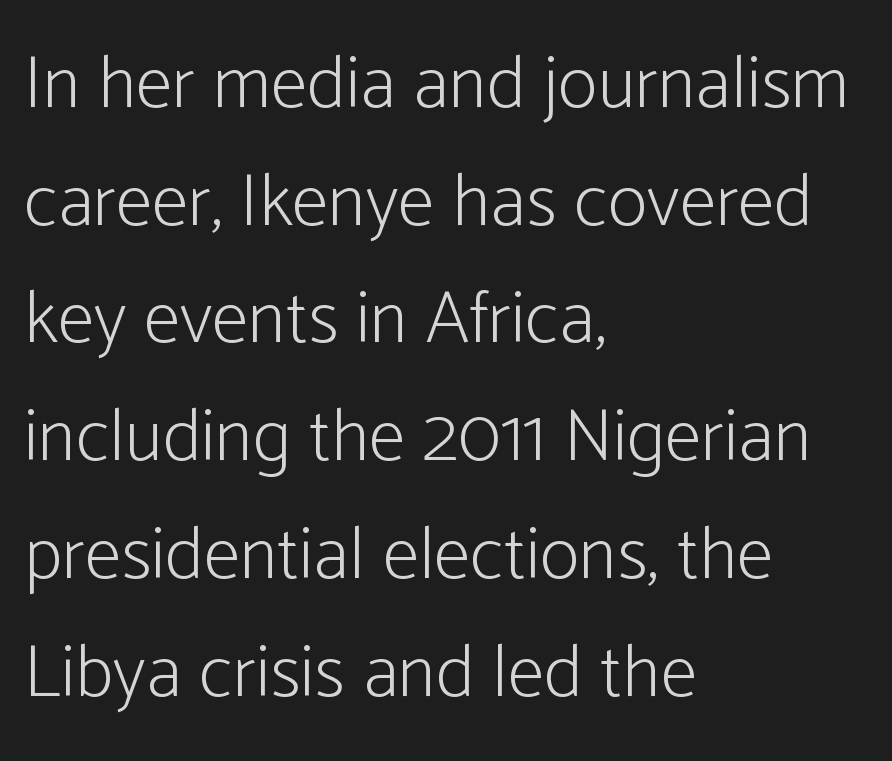
Q: Is the text bold? A: No.
Q: Is the text italic (slanted)? A: No, it is upright.
Q: Is the typeface a serif or a sans-serif typeface? A: Sans-serif.
Q: Is the text underlined? A: No.
Q: How is the paragraph aligned? A: Left-aligned.
Q: Is the spacing between letters normal or unusually wide? A: Normal.
Q: Is the spacing between lines tight, normal or loose? A: Normal.
Q: Width (condensed, normal, or wide)? A: Condensed.
Q: Stroke contrast? A: Low.
Q: x-height? A: Medium.
Q: Monospaced? A: No.
